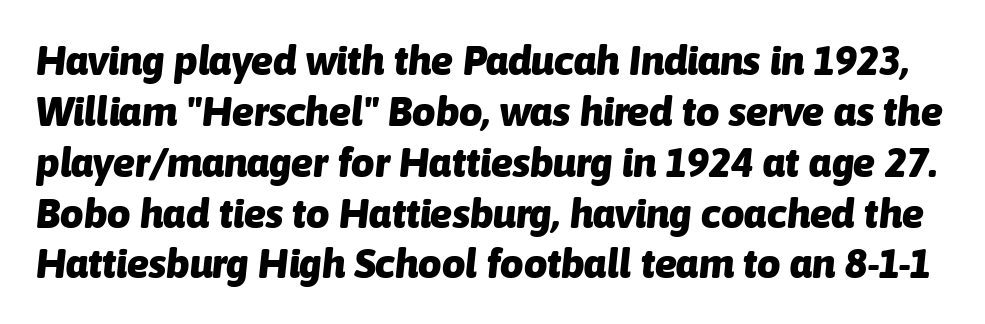
The image shows 41 px heavy type, italic (leaning right); set line spacing 1.24x, normal letter spacing, not underlined; low stroke contrast and a medium x-height.
